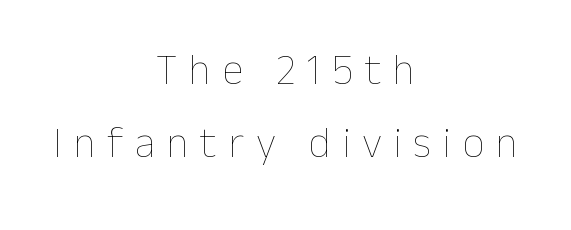
These lines sit exactly where default settings would place them. There is plenty of visible air inserted between adjacent glyphs. This sample has the flowing, uneven cadence of proportional lettering. Casual observation: everything's sitting right in the middle. The glyphs are unaccompanied by any horizontal stroke below them.
